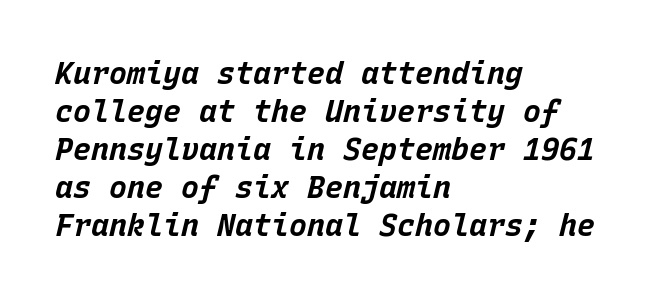
{"italic": "yes", "lean": "right", "slant_degrees": 15, "bold": "yes", "weight": "bold", "width": "normal", "stroke_contrast": "low", "x_height": "large", "monospaced": "yes", "underline": "no", "align": "left", "line_spacing": "normal", "line_spacing_ratio": 1.27, "letter_spacing": "normal", "letter_spacing_em": 0.0, "glyph_px": 30}
